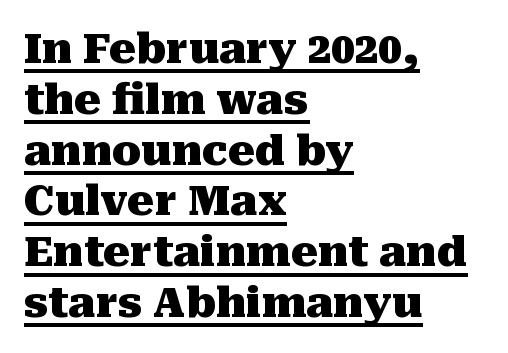
The image shows 42 px heavy serif type, upright; set left-aligned, line spacing 1.21x, normal letter spacing, underlined; medium stroke contrast and a medium x-height.
